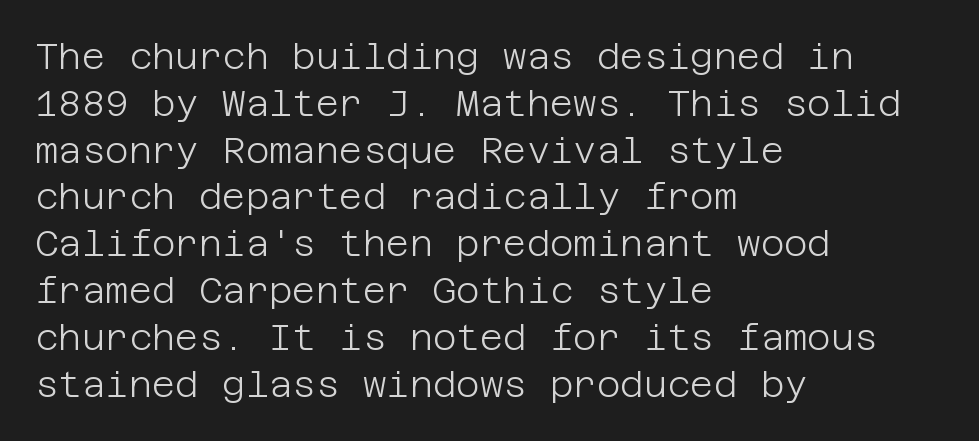
Q: Is the text bold? A: No.
Q: Is the text italic (slanted)? A: No, it is upright.
Q: Is the typeface a serif or a sans-serif typeface? A: Sans-serif.
Q: Is the text underlined? A: No.
Q: How is the paragraph aligned? A: Left-aligned.
Q: Is the spacing between letters normal or unusually wide? A: Normal.
Q: Is the spacing between lines tight, normal or loose? A: Normal.
Q: Width (condensed, normal, or wide)? A: Normal.
Q: Stroke contrast? A: Low.
Q: x-height? A: Large.
